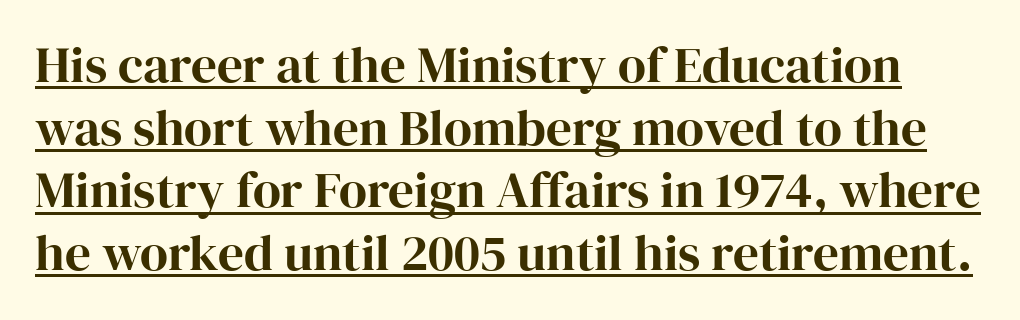
The image shows 51 px serif type, upright; set line spacing 1.23x, normal letter spacing, underlined; high stroke contrast and a medium x-height.
